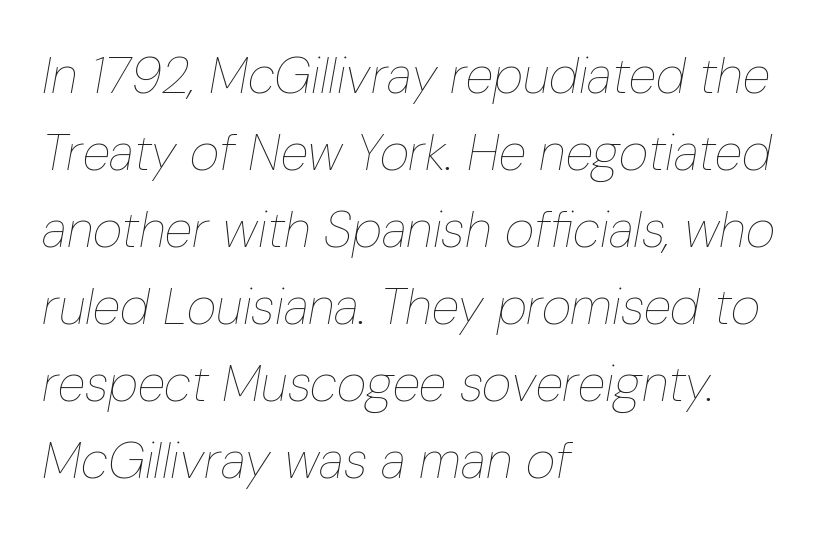
Every row of glyphs begins at an identical x-position on the left. The baseline area is clear. If you drew a line through each stem, it would be angled. Does extra space separate the letters? No, they use regular spacing. This sample keeps an unexceptional amount of space between lines.
